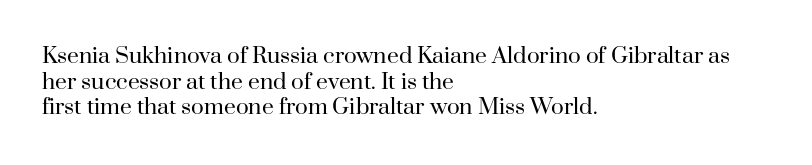
The image shows 21 px text type, upright; set left-aligned, line spacing 1.22x, normal letter spacing, not underlined.
